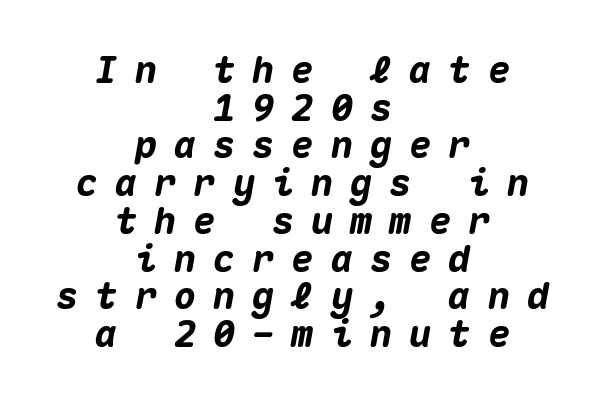
{"italic": "yes", "lean": "right", "slant_degrees": 10, "bold": "yes", "weight": "heavy", "width": "normal", "stroke_contrast": "medium", "x_height": "medium", "monospaced": "yes", "underline": "no", "align": "center", "line_spacing": "tight", "line_spacing_ratio": 1.02, "letter_spacing": "wide", "letter_spacing_em": 0.46, "glyph_px": 37}
